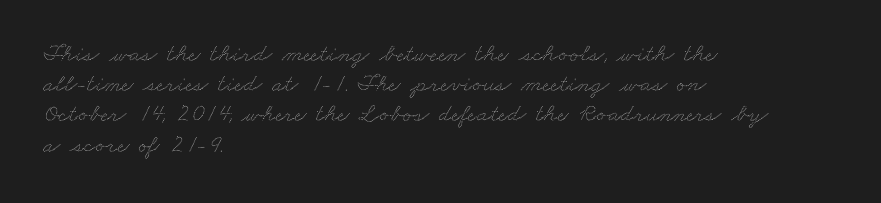
The image shows 25 px text type; set left-aligned, line spacing 1.21x, normal letter spacing, not underlined.
